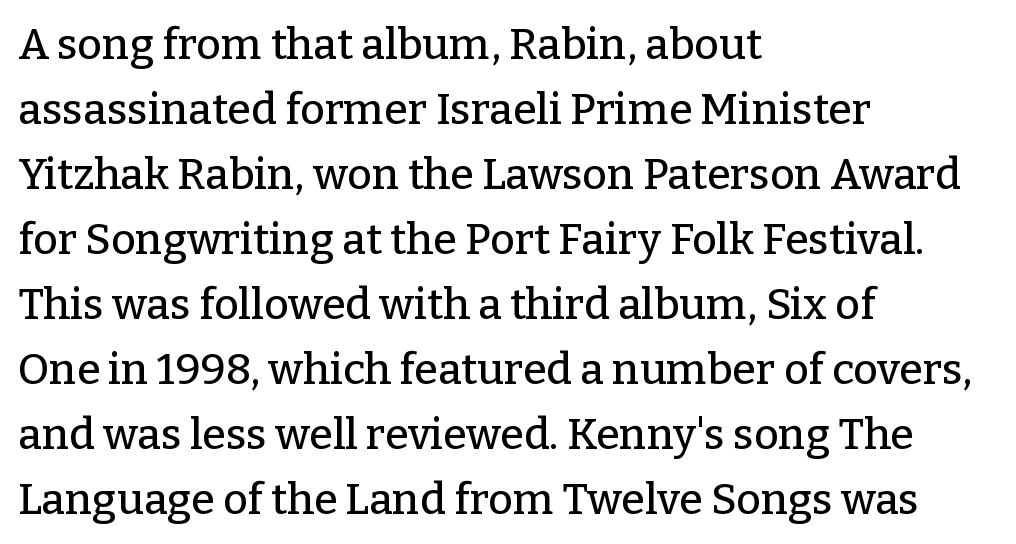
The setting favours the left margin, as ordinary paragraphs usually do. Whoever set this chose a conventional vertical rhythm. In terms of letterspacing, this is plain default setting. Little horizontal feet cap the strokes, marking this as serif type. This rendering features lettering with no underline.
